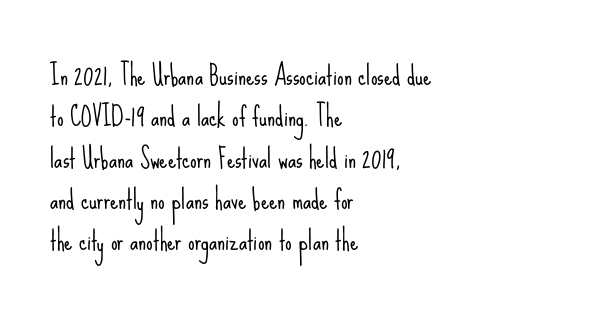
Each stroke keeps to a modest, everyday thickness or less. Whoever set this chose a conventional vertical rhythm. Caption: multi-line text, flush left, ragged right. Underlining? Definitely not there.
